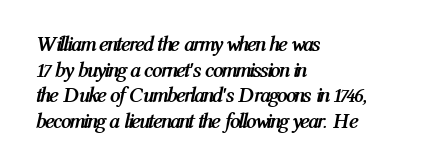
The image shows 21 px bold type, italic (leaning right); set left-aligned, line spacing 1.22x, normal letter spacing, not underlined.
